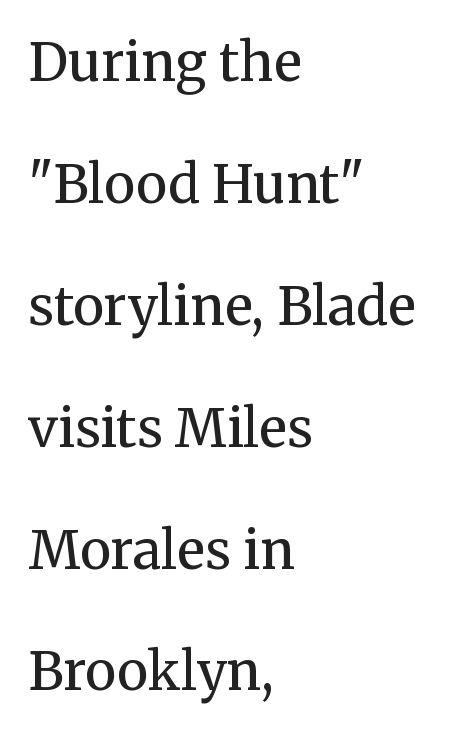
{"serif": "yes", "italic": "no", "bold": "no", "weight": "regular", "width": "normal", "stroke_contrast": "medium", "x_height": "medium", "monospaced": "no", "underline": "no", "align": "left", "line_spacing": "loose", "line_spacing_ratio": 2.3, "letter_spacing": "normal", "letter_spacing_em": 0.0, "glyph_px": 53}
